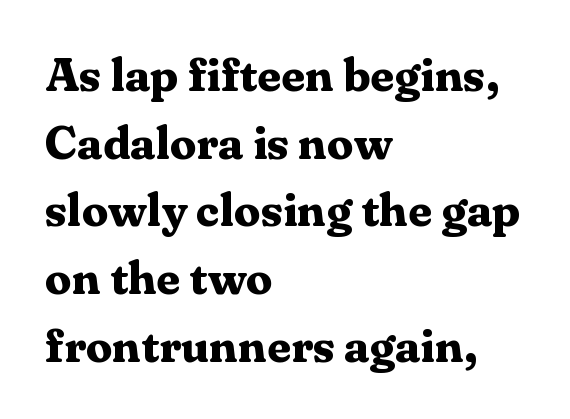
{"serif": "yes", "italic": "no", "bold": "yes", "weight": "bold", "width": "normal", "stroke_contrast": "medium", "x_height": "medium", "monospaced": "no", "underline": "no", "align": "left", "line_spacing": "normal", "line_spacing_ratio": 1.44, "letter_spacing": "normal", "letter_spacing_em": 0.0, "glyph_px": 47}
